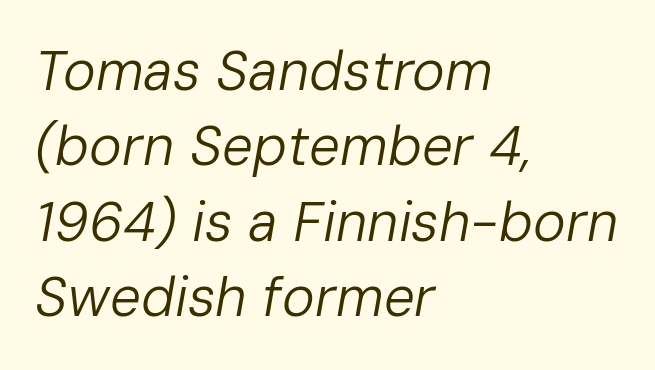
Q: Is the text bold? A: No.
Q: Is the text italic (slanted)? A: Yes, it leans right by about 10 degrees.
Q: Is the text underlined? A: No.
Q: How is the paragraph aligned? A: Left-aligned.
Q: Is the spacing between letters normal or unusually wide? A: Normal.
Q: Is the spacing between lines tight, normal or loose? A: Normal.
Q: Width (condensed, normal, or wide)? A: Normal.
Q: Stroke contrast? A: Low.
Q: x-height? A: Medium.
Q: Monospaced? A: No.
